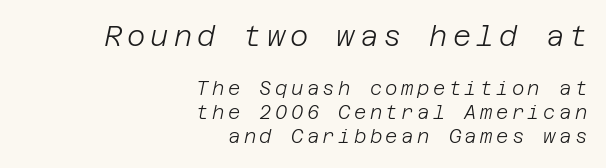
The image shows 28 px light type, italic (leaning right); set right-aligned, normal line spacing (1.27x), not underlined; the first (top) block is 1.47x larger; low stroke contrast and a large x-height.
